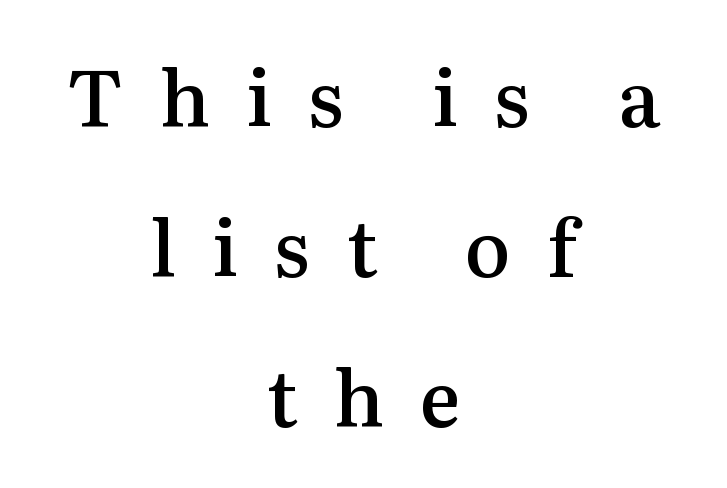
Q: Is the text bold? A: Semi-bold.
Q: Is the text italic (slanted)? A: No, it is upright.
Q: Is the typeface a serif or a sans-serif typeface? A: Serif.
Q: Is the text underlined? A: No.
Q: How is the paragraph aligned? A: Centered.
Q: Is the spacing between letters normal or unusually wide? A: Unusually wide.
Q: Is the spacing between lines tight, normal or loose? A: Loose.
Q: Width (condensed, normal, or wide)? A: Normal.
Q: Stroke contrast? A: Medium.
Q: x-height? A: Medium.
Q: Monospaced? A: No.
